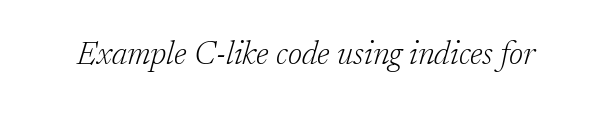
You can tell it's italic because the verticals aren't actually vertical. The passage shown is typed in a proportional face where columns would drift. The cut favours lightness, reaching ordinary text weight at its darkest. Is the letter spacing exaggerated? No — it looks like the ordinary default. The face used here is seriffed, in the tradition of book romans. Letters rest on an invisible, unmarked baseline.
